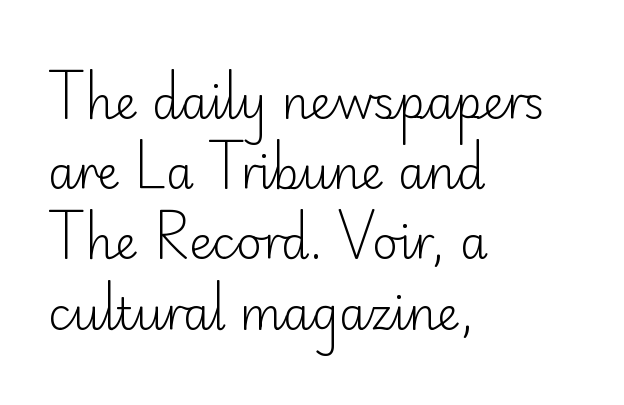
{"serif": "no", "italic": "no", "bold": "no", "weight": "light", "width": "normal", "stroke_contrast": "low", "x_height": "small", "monospaced": "no", "underline": "no", "align": "left", "line_spacing": "normal", "line_spacing_ratio": 1.56, "letter_spacing": "normal", "letter_spacing_em": 0.0, "glyph_px": 45}
